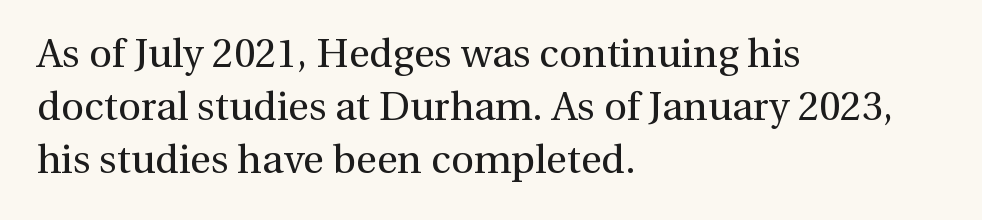
Q: Is the text bold? A: No.
Q: Is the text italic (slanted)? A: No, it is upright.
Q: Is the typeface a serif or a sans-serif typeface? A: Serif.
Q: Is the text underlined? A: No.
Q: How is the paragraph aligned? A: Left-aligned.
Q: Is the spacing between letters normal or unusually wide? A: Normal.
Q: Is the spacing between lines tight, normal or loose? A: Normal.
Q: Width (condensed, normal, or wide)? A: Normal.
Q: x-height? A: Medium.
Q: Monospaced? A: No.
